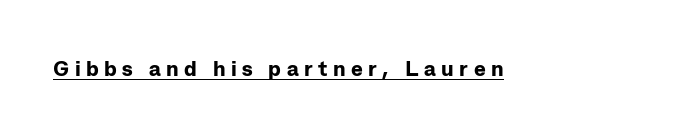
Q: Is the text bold? A: Yes.
Q: Is the text italic (slanted)? A: No, it is upright.
Q: Is the text underlined? A: Yes.
Q: Is the spacing between letters normal or unusually wide? A: Unusually wide.
